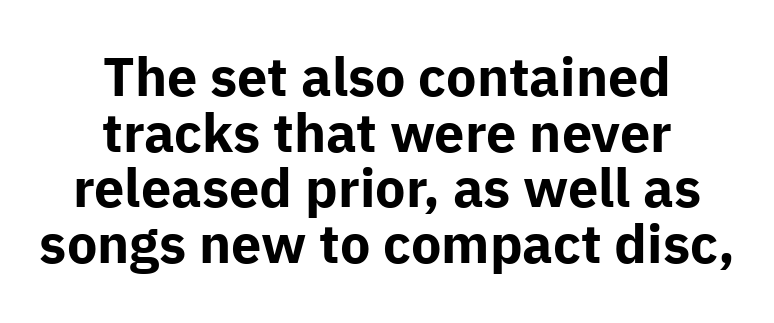
The image shows 54 px bold sans-serif type, upright; set centered, tight line spacing (1.03x), normal letter spacing, not underlined; low stroke contrast and a medium x-height.
